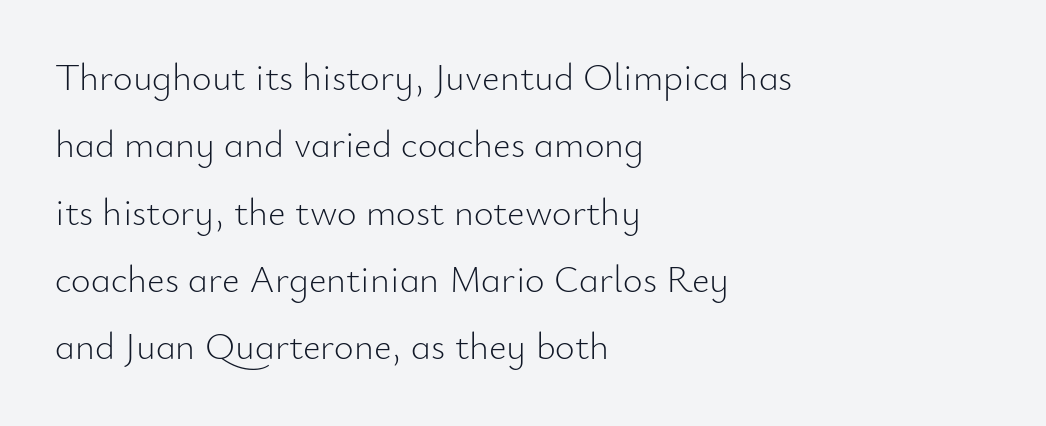
The image shows 38 px light sans-serif type, upright; set left-aligned, line spacing 1.77x, normal letter spacing, not underlined; low stroke contrast and a small x-height.
